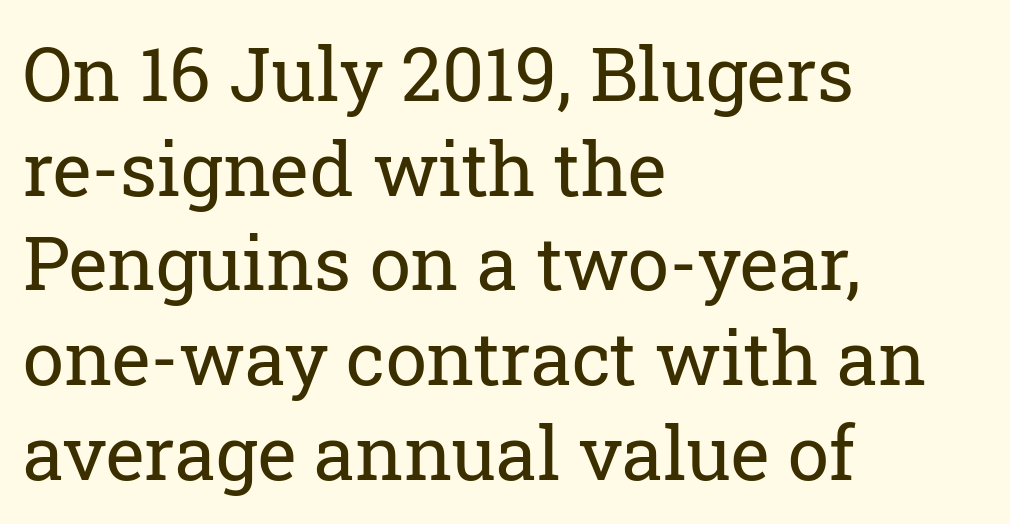
{"serif": "yes", "italic": "no", "bold": "no", "weight": "regular", "width": "normal", "stroke_contrast": "low", "x_height": "medium", "monospaced": "no", "underline": "no", "align": "left", "line_spacing": "normal", "line_spacing_ratio": 1.28, "letter_spacing": "normal", "letter_spacing_em": 0.0, "glyph_px": 74}
